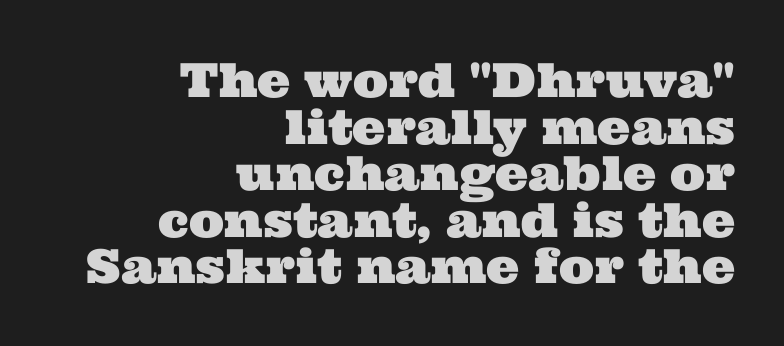
Think of a printed novel: that variable character pitch is what you see here. The space beneath each line is pristine and unruled. Reading down the block, your eye finds every line finishing at a fixed right position. Nothing unusual about the tracking: characters are spaced as the font intends. These lines huddle together more closely than default settings would place them.
